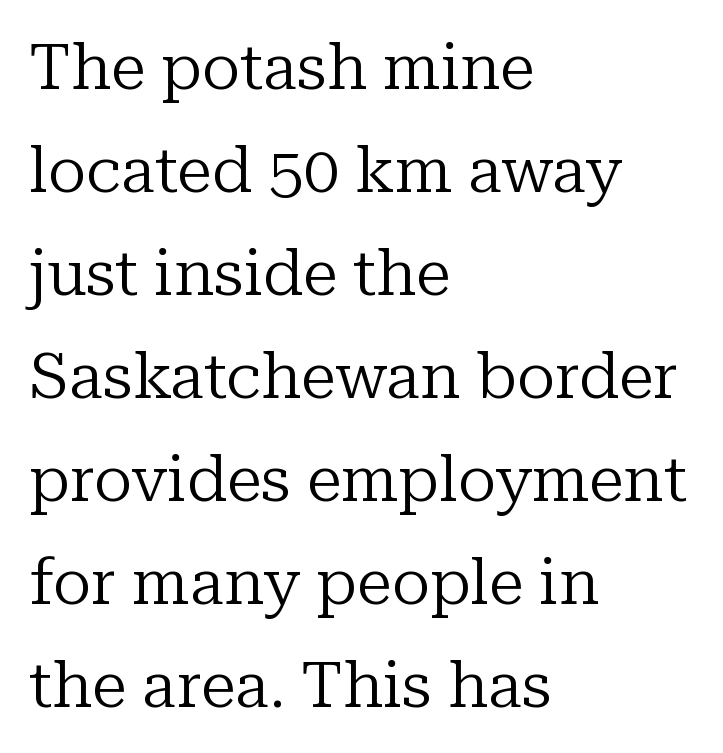
Q: Is the text bold? A: No.
Q: Is the text italic (slanted)? A: No, it is upright.
Q: Is the typeface a serif or a sans-serif typeface? A: Serif.
Q: Is the text underlined? A: No.
Q: How is the paragraph aligned? A: Left-aligned.
Q: Is the spacing between letters normal or unusually wide? A: Normal.
Q: Is the spacing between lines tight, normal or loose? A: Normal.
Q: Width (condensed, normal, or wide)? A: Normal.
Q: Stroke contrast? A: Low.
Q: x-height? A: Medium.
Q: Monospaced? A: No.
